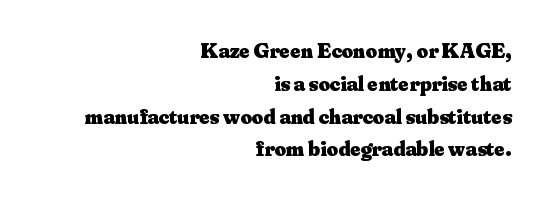
{"italic": "no", "bold": "yes", "underline": "no", "align": "right", "line_spacing": "normal", "line_spacing_ratio": 1.49, "letter_spacing": "normal", "letter_spacing_em": 0.0, "glyph_px": 22}
